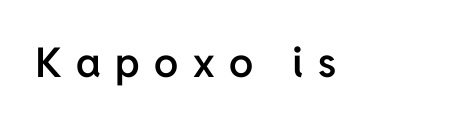
These lines are set flush left with a ragged right edge. The strip under each line holds only bare page. There is plenty of visible air inserted between adjacent glyphs. The text was rendered using a sans face with plain stroke endings. The letters are semibold — heavier than regular but short of a full bold. A typesetter would mark this as roman, not italic.
